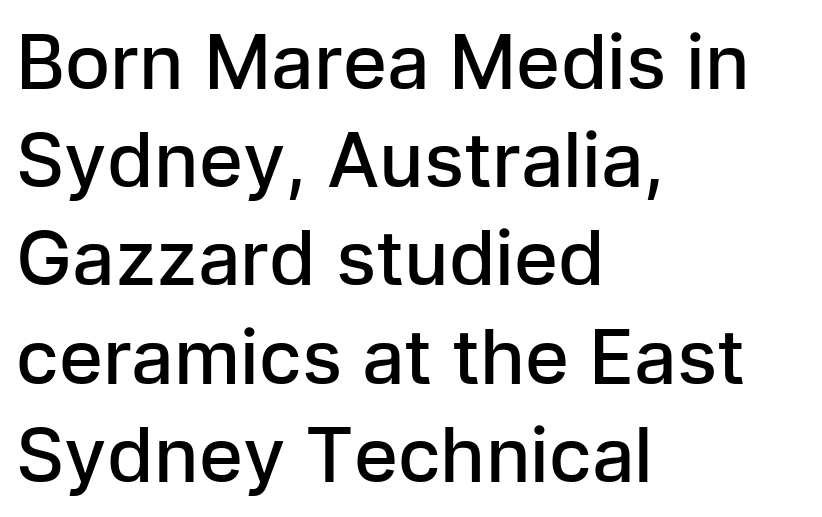
You can tell from the bare stems that sans-serif type was used. The string is rendered with underlining switched off. The face used here is rendered with its standard letterfit. Every character sits straight up, as roman type does. Is the type bold? Partly — it's a semibold, heavier than regular but not fully bold. Casual observation: everything's shoved over to the left.
